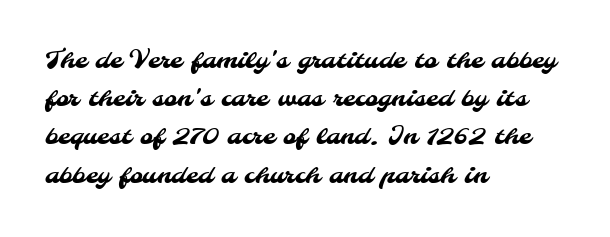
Q: Is the text underlined? A: No.
Q: How is the paragraph aligned? A: Left-aligned.
Q: Is the spacing between letters normal or unusually wide? A: Normal.
Q: Is the spacing between lines tight, normal or loose? A: Normal.
